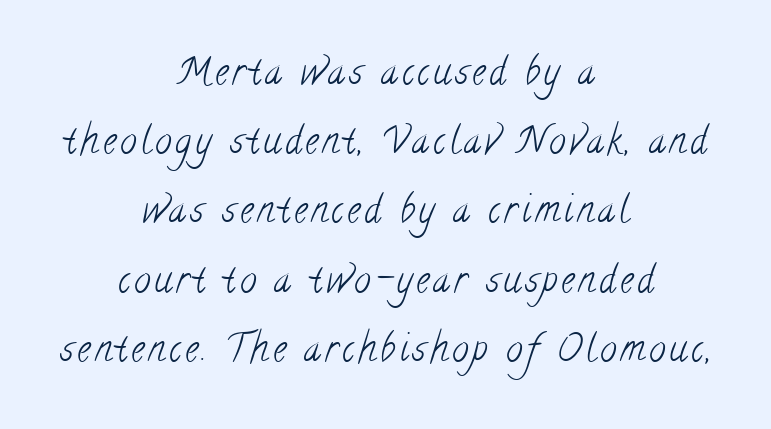
The image shows 37 px light, condensed serif type; set centered, line spacing 1.87x, not underlined; low stroke contrast and a small x-height.
